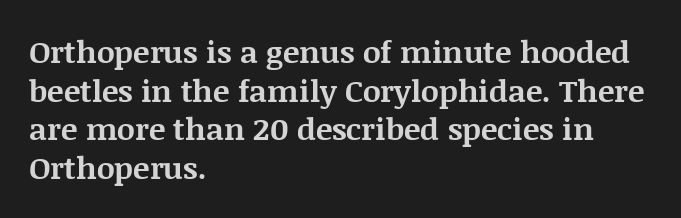
Q: Is the text bold? A: Yes.
Q: Is the text italic (slanted)? A: No, it is upright.
Q: Is the typeface a serif or a sans-serif typeface? A: Serif.
Q: Is the text underlined? A: No.
Q: How is the paragraph aligned? A: Left-aligned.
Q: Is the spacing between letters normal or unusually wide? A: Normal.
Q: Is the spacing between lines tight, normal or loose? A: Normal.
Q: Width (condensed, normal, or wide)? A: Normal.
Q: Stroke contrast? A: Medium.
Q: x-height? A: Large.
Q: Monospaced? A: No.
